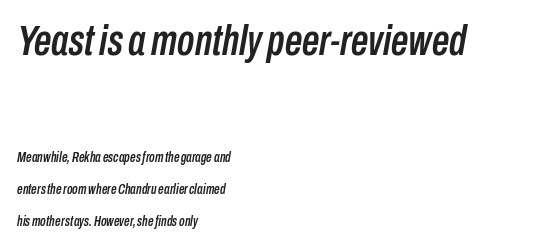
Q: Is the text italic (slanted)? A: Yes, it leans right by about 10 degrees.
Q: Is the text underlined? A: No.
Q: How is the paragraph aligned? A: Left-aligned.
Q: Is the spacing between letters normal or unusually wide? A: Normal.
Q: Is the spacing between lines tight, normal or loose? A: Loose.
Q: Which block of text is set in a larger size, the first (top) or the second (bottom)? A: The first (top) one.
Q: Width (condensed, normal, or wide)? A: Condensed.
Q: Stroke contrast? A: Low.
Q: x-height? A: Medium.
Q: Monospaced? A: No.
